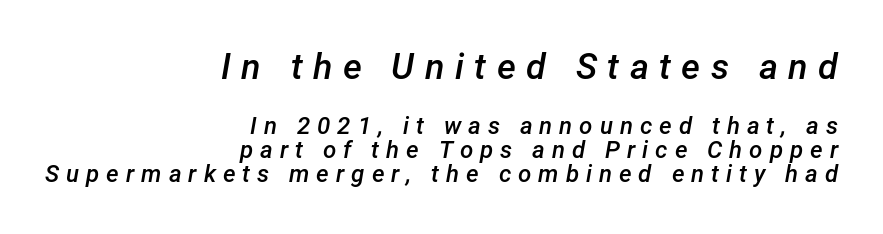
The image shows 36 px semibold type, italic (leaning right); set right-aligned, tight line spacing (1.02x), unusually wide letter spacing (+0.29 em), not underlined; the first (top) block is 1.5x larger; low stroke contrast and a medium x-height.
